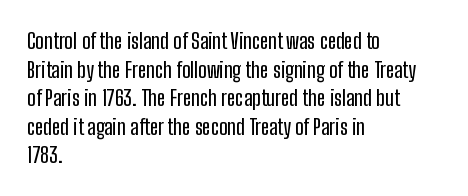
{"italic": "no", "underline": "no", "align": "left", "line_spacing": "normal", "line_spacing_ratio": 1.3, "letter_spacing": "normal", "letter_spacing_em": 0.0, "glyph_px": 22}
